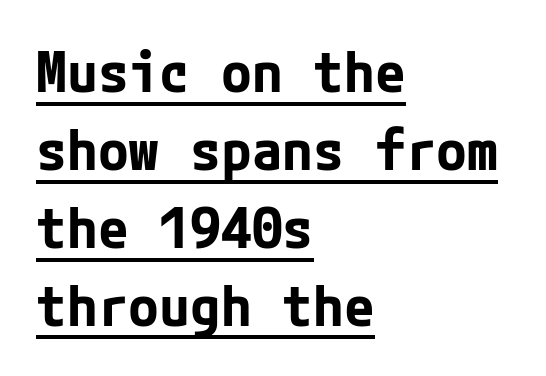
{"serif": "no", "italic": "no", "bold": "yes", "weight": "bold", "width": "normal", "stroke_contrast": "low", "x_height": "medium", "underline": "yes", "align": "left", "line_spacing": "normal", "line_spacing_ratio": 1.39, "letter_spacing": "normal", "letter_spacing_em": 0.0, "glyph_px": 56}
